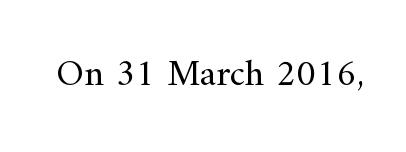
{"serif": "yes", "italic": "no", "bold": "no", "weight": "regular", "width": "normal", "stroke_contrast": "medium", "x_height": "small", "monospaced": "no", "underline": "no", "letter_spacing": "normal", "letter_spacing_em": 0.0, "glyph_px": 38}
